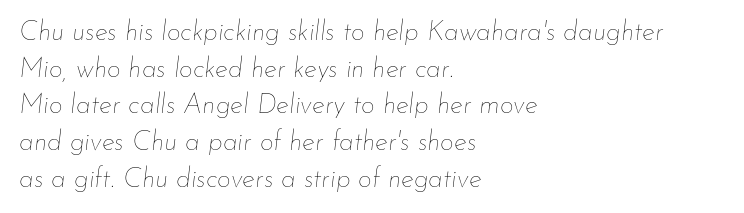
Q: Is the text bold? A: No.
Q: Is the text italic (slanted)? A: Yes, it leans right by about 7 degrees.
Q: Is the text underlined? A: No.
Q: How is the paragraph aligned? A: Left-aligned.
Q: Is the spacing between letters normal or unusually wide? A: Normal.
Q: Is the spacing between lines tight, normal or loose? A: Normal.
